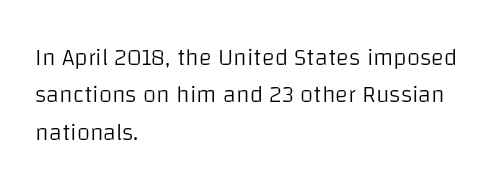
The image shows 24 px text type, upright; set left-aligned, normal line spacing (1.56x), normal letter spacing, not underlined.
